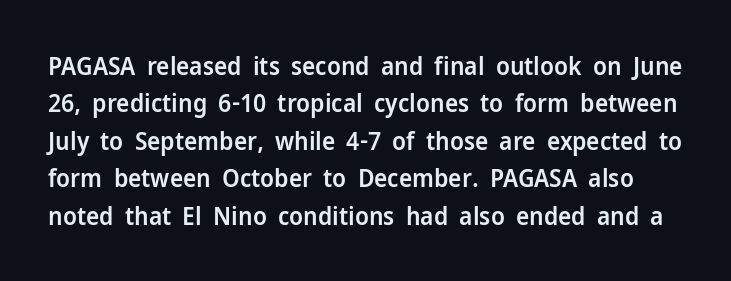
Students, observe: this is what conventionally led text looks like. A typesetter would call this zero additional tracking. In terms of weight, the rendering is demibold, just under bold. Plain, unruled lines of type.
